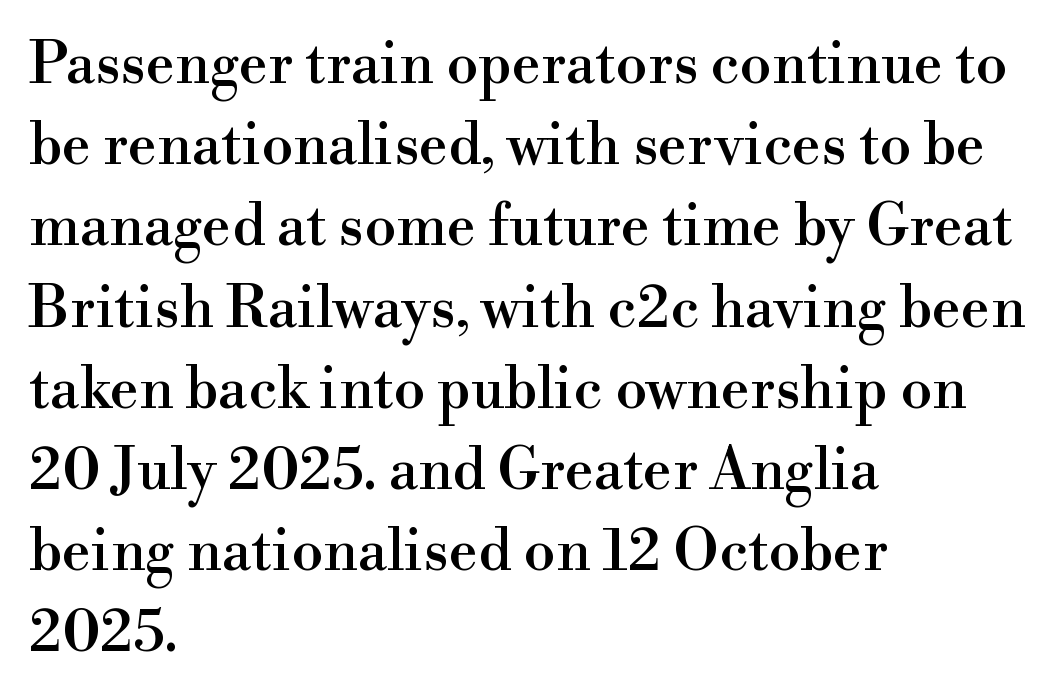
Q: Is the text italic (slanted)? A: No, it is upright.
Q: Is the typeface a serif or a sans-serif typeface? A: Serif.
Q: Is the text underlined? A: No.
Q: How is the paragraph aligned? A: Left-aligned.
Q: Is the spacing between letters normal or unusually wide? A: Normal.
Q: Is the spacing between lines tight, normal or loose? A: Normal.
Q: Width (condensed, normal, or wide)? A: Normal.
Q: Stroke contrast? A: High.
Q: x-height? A: Small.
Q: Monospaced? A: No.
